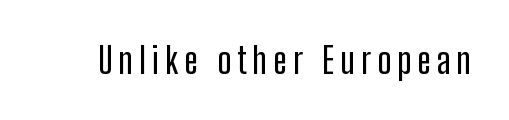
{"serif": "no", "italic": "no", "width": "condensed", "stroke_contrast": "low", "x_height": "medium", "monospaced": "no", "underline": "no", "glyph_px": 36}
